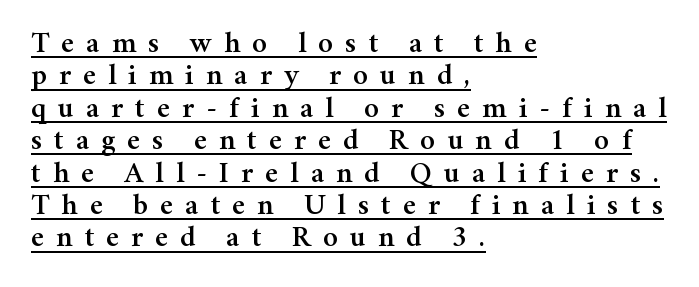
Q: Is the text italic (slanted)? A: No, it is upright.
Q: Is the typeface a serif or a sans-serif typeface? A: Serif.
Q: Is the text underlined? A: Yes.
Q: How is the paragraph aligned? A: Left-aligned.
Q: Is the spacing between letters normal or unusually wide? A: Unusually wide.
Q: Is the spacing between lines tight, normal or loose? A: Tight.
Q: Width (condensed, normal, or wide)? A: Normal.
Q: Stroke contrast? A: Medium.
Q: x-height? A: Medium.
Q: Monospaced? A: No.
